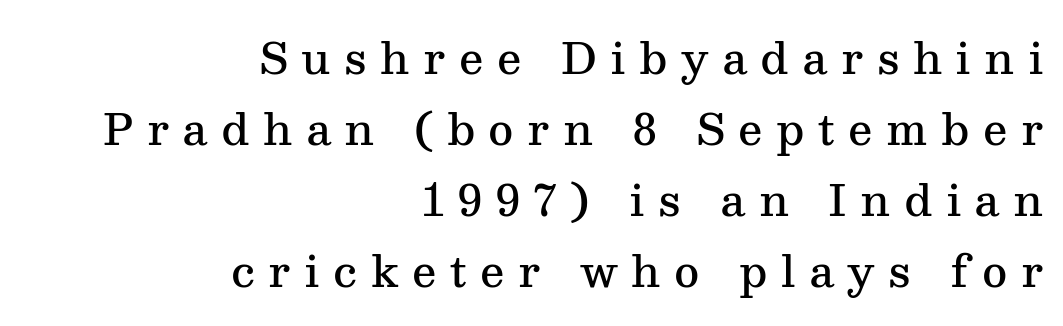
When letters stand straight like this, we call the style roman or upright. Clear beneath every line of the passage. A fair bit of extra ink — the face is semibold, not bold. Is the block centered? No — it sits flush against the right margin.
